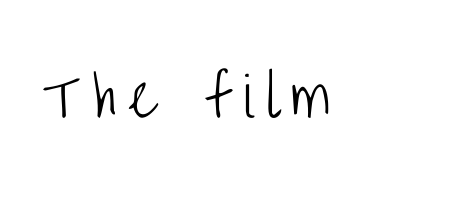
Q: Is the text bold? A: No.
Q: Is the text italic (slanted)? A: No, it is upright.
Q: Is the typeface a serif or a sans-serif typeface? A: Sans-serif.
Q: Is the text underlined? A: No.
Q: Is the spacing between letters normal or unusually wide? A: Unusually wide.
Q: Width (condensed, normal, or wide)? A: Condensed.
Q: Stroke contrast? A: Low.
Q: x-height? A: Large.
Q: Monospaced? A: No.
